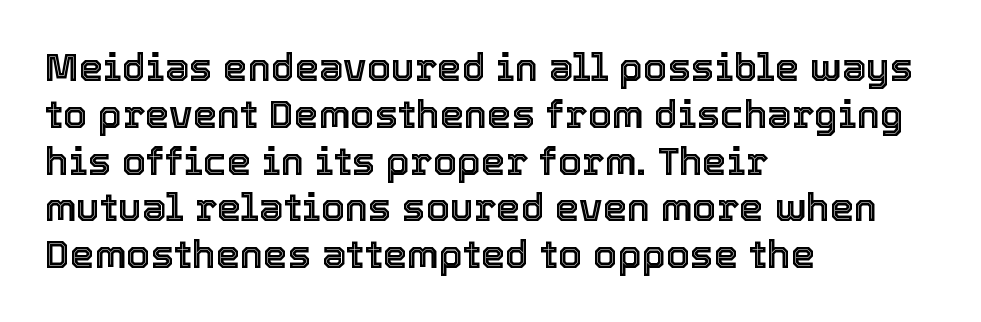
Q: Is the text italic (slanted)? A: No, it is upright.
Q: Is the text underlined? A: No.
Q: How is the paragraph aligned? A: Left-aligned.
Q: Is the spacing between letters normal or unusually wide? A: Normal.
Q: Width (condensed, normal, or wide)? A: Normal.
Q: x-height? A: Medium.
Q: Monospaced? A: No.
